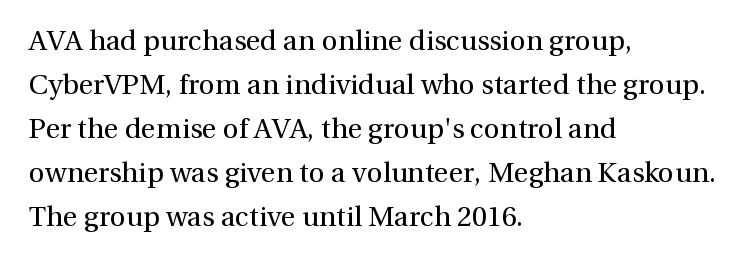
Q: Is the text bold? A: No.
Q: Is the text italic (slanted)? A: No, it is upright.
Q: Is the typeface a serif or a sans-serif typeface? A: Serif.
Q: Is the text underlined? A: No.
Q: How is the paragraph aligned? A: Left-aligned.
Q: Is the spacing between letters normal or unusually wide? A: Normal.
Q: Is the spacing between lines tight, normal or loose? A: Normal.
Q: Width (condensed, normal, or wide)? A: Normal.
Q: x-height? A: Medium.
Q: Monospaced? A: No.
